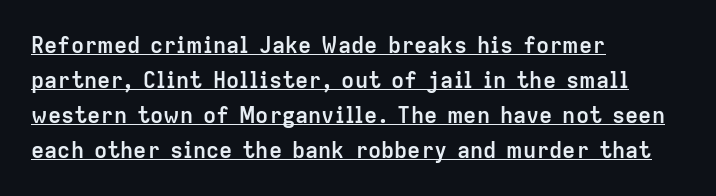
{"italic": "no", "bold": "yes", "underline": "yes", "align": "left", "line_spacing": "normal", "line_spacing_ratio": 1.59, "letter_spacing": "normal", "letter_spacing_em": 0.0, "glyph_px": 22}
